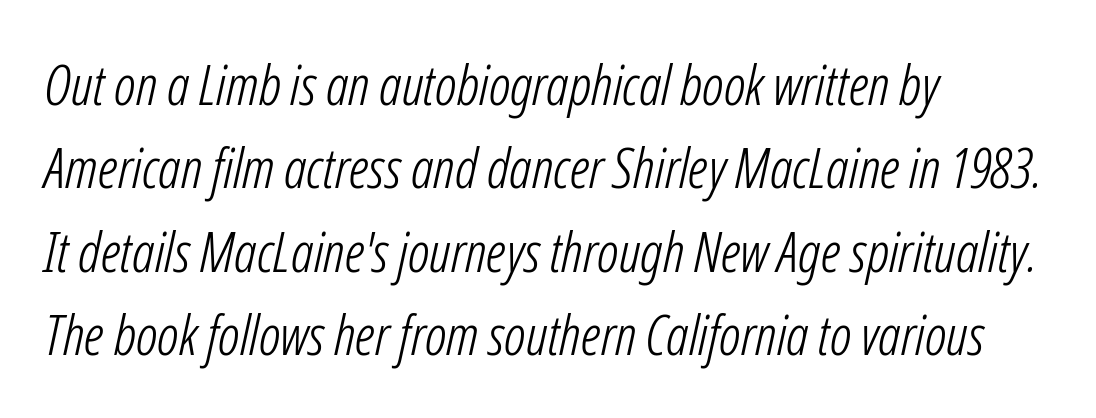
Q: Is the text bold? A: No.
Q: Is the text italic (slanted)? A: Yes, it leans right by about 12 degrees.
Q: Is the text underlined? A: No.
Q: How is the paragraph aligned? A: Left-aligned.
Q: Is the spacing between letters normal or unusually wide? A: Normal.
Q: Is the spacing between lines tight, normal or loose? A: Normal.
Q: Width (condensed, normal, or wide)? A: Condensed.
Q: Stroke contrast? A: Low.
Q: x-height? A: Medium.
Q: Monospaced? A: No.
